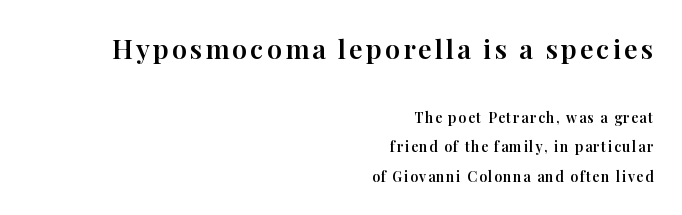
{"italic": "no", "underline": "no", "align": "right", "line_spacing": "loose", "line_spacing_ratio": 2.09, "larger_block": "first", "size_ratio": 1.93, "glyph_px": 27}
